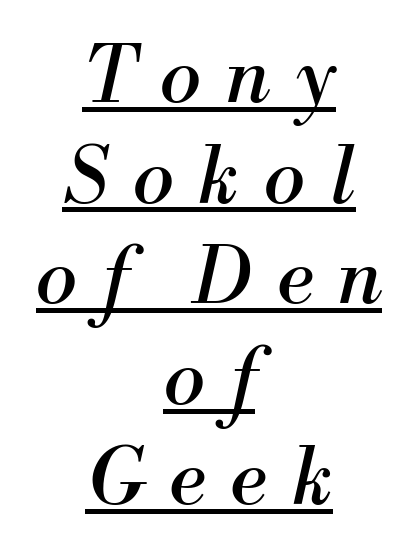
Centered paragraph, ragged on both sides. Stroke terminals: seriffed. Slanted lettering throughout. Notice how a bar underscores the lettering throughout. Each letter keeps its own natural width here, so spacing adapts to shape. Nothing heavy about these letters — not bold at all.
